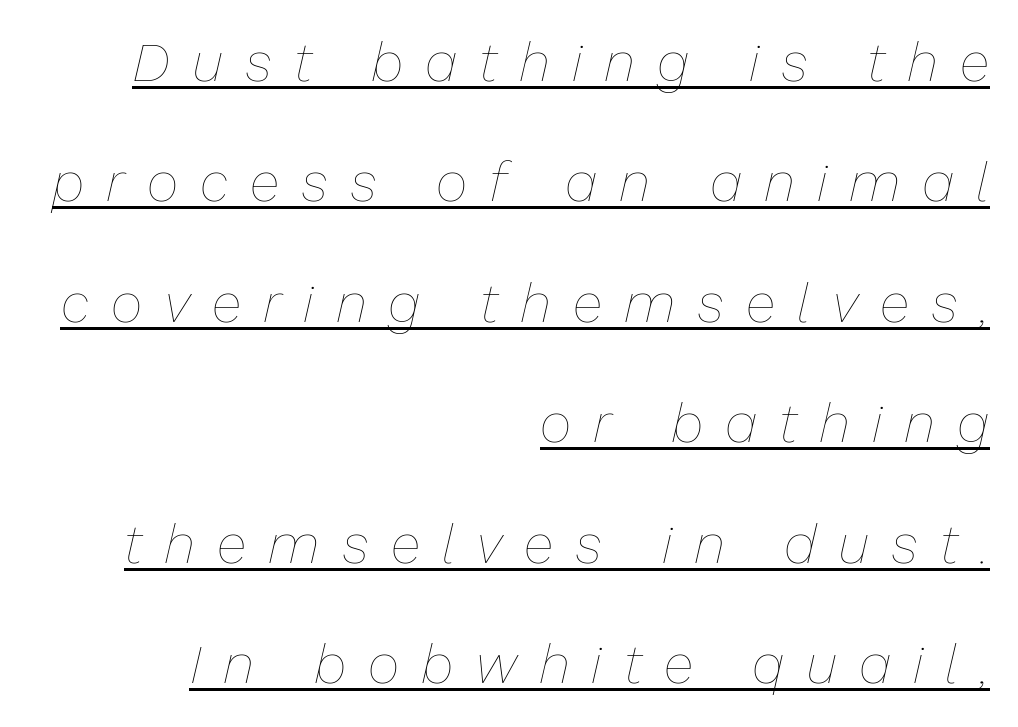
{"italic": "yes", "lean": "right", "slant_degrees": 13, "bold": "no", "weight": "thin", "width": "normal", "stroke_contrast": "low", "x_height": "medium", "monospaced": "no", "underline": "yes", "align": "right", "line_spacing": "loose", "line_spacing_ratio": 2.19, "letter_spacing": "wide", "letter_spacing_em": 0.4, "glyph_px": 55}
